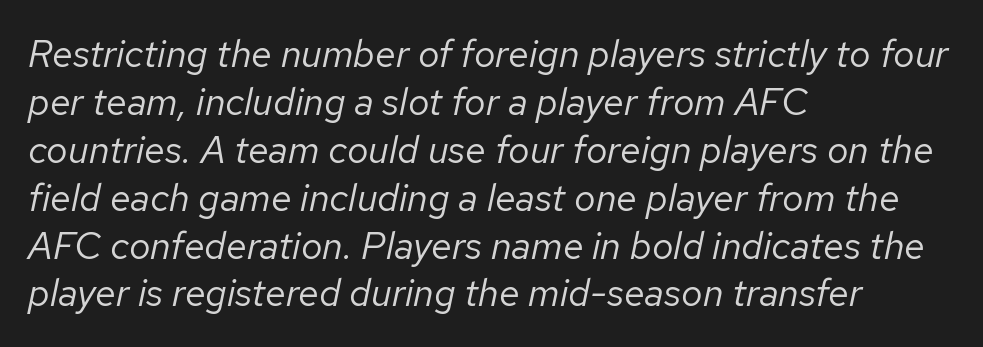
Q: Is the text bold? A: No.
Q: Is the text italic (slanted)? A: Yes, it leans right by about 12 degrees.
Q: Is the text underlined? A: No.
Q: How is the paragraph aligned? A: Left-aligned.
Q: Is the spacing between letters normal or unusually wide? A: Normal.
Q: Is the spacing between lines tight, normal or loose? A: Normal.
Q: Width (condensed, normal, or wide)? A: Normal.
Q: Stroke contrast? A: Low.
Q: x-height? A: Medium.
Q: Monospaced? A: No.
